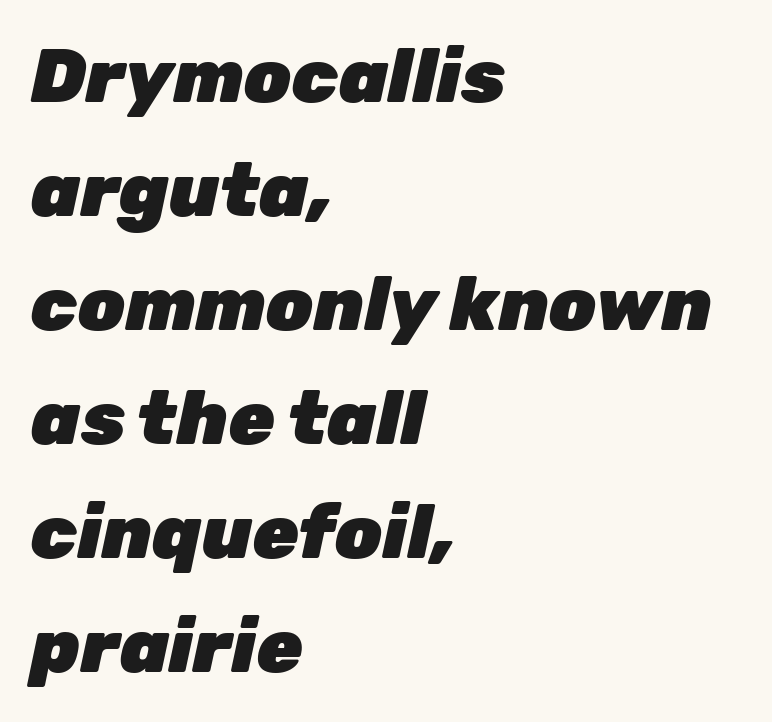
An italicized treatment has been applied to the whole sample. Line spacing here is normal. These words are printed bold, with thick strokes throughout. The letters sit at their default tracking, neither squeezed nor spread. Visually the block forms a straight wall on the left and a jagged coastline on the right.
